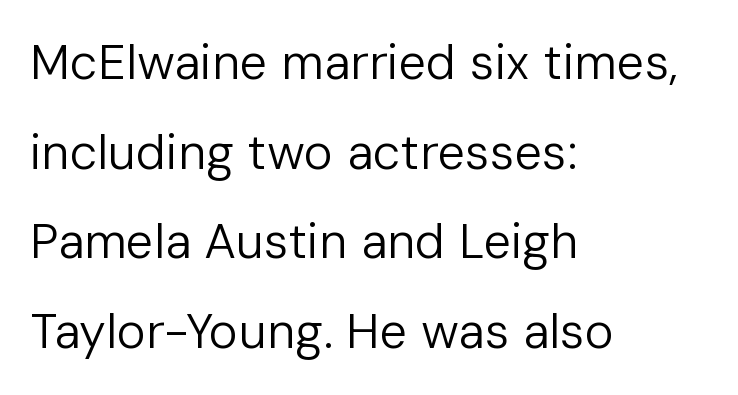
The letterforms sit shoulder to shoulder at normal distance. Characters remain perfectly vertical along every line. Bare-footed words on every line. Short and long lines alike share a common starting point at left. This reads as an unemphasized weight, regular at the heaviest.
